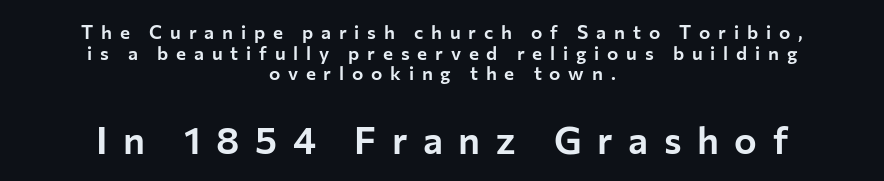
{"serif": "no", "italic": "no", "width": "normal", "stroke_contrast": "low", "x_height": "medium", "monospaced": "no", "underline": "no", "align": "center", "line_spacing": "tight", "line_spacing_ratio": 1.09, "letter_spacing": "wide", "letter_spacing_em": 0.41, "larger_block": "second", "size_ratio": 2.0, "glyph_px": 38}
